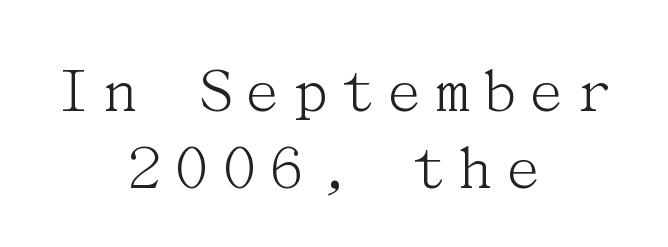
{"serif": "yes", "italic": "no", "bold": "no", "weight": "light", "width": "normal", "stroke_contrast": "medium", "x_height": "medium", "underline": "no", "align": "center", "line_spacing": "tight", "line_spacing_ratio": 1.15, "glyph_px": 67}
